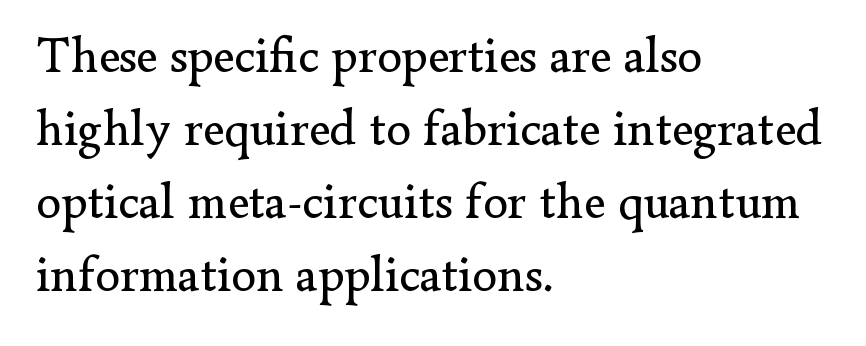
Looks like regular typesetting: each glyph gets only the width it needs. The letterforms sit shoulder to shoulder at normal distance. The cut favours lightness, reaching ordinary text weight at its darkest. It's the straight-up-and-down kind of type. I'd call this a serif setting — the letters wear small feet.
